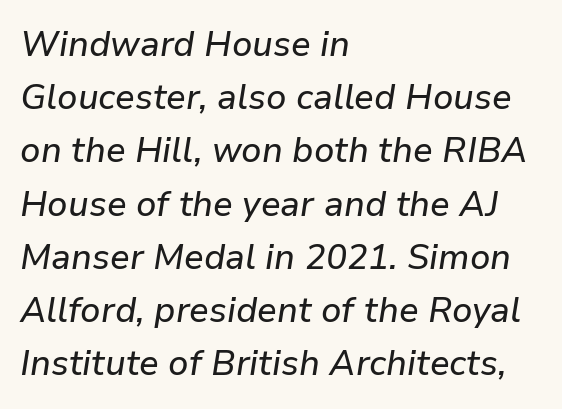
Q: Is the text italic (slanted)? A: Yes, it leans right by about 9 degrees.
Q: Is the text underlined? A: No.
Q: How is the paragraph aligned? A: Left-aligned.
Q: Is the spacing between letters normal or unusually wide? A: Normal.
Q: Is the spacing between lines tight, normal or loose? A: Normal.
Q: Width (condensed, normal, or wide)? A: Normal.
Q: Stroke contrast? A: Low.
Q: x-height? A: Medium.
Q: Monospaced? A: No.
